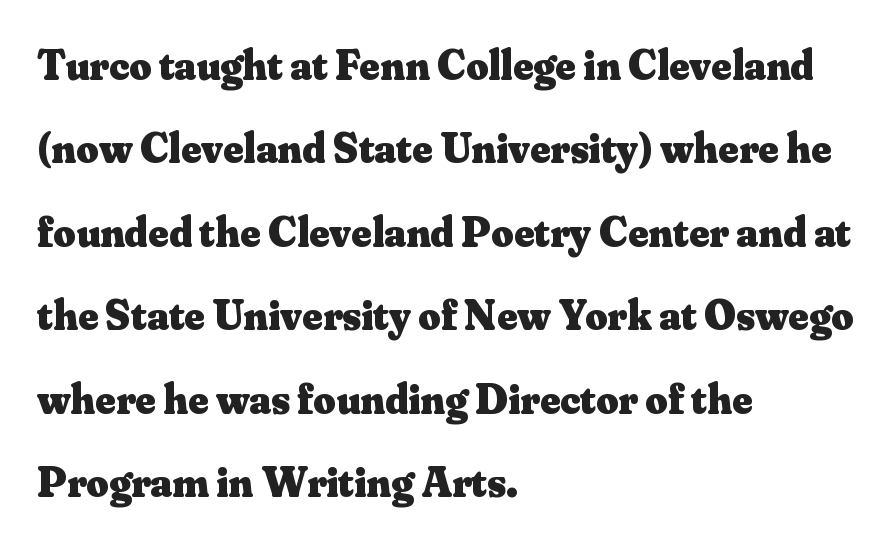
On the weight axis this lands at bold, roughly 700. In terms of posture, this sample is upright. Type style note: has serifs. Proportional: the letters do not fall into vertical columns. Does the leading feel generous? Absolutely, it's lavish.
